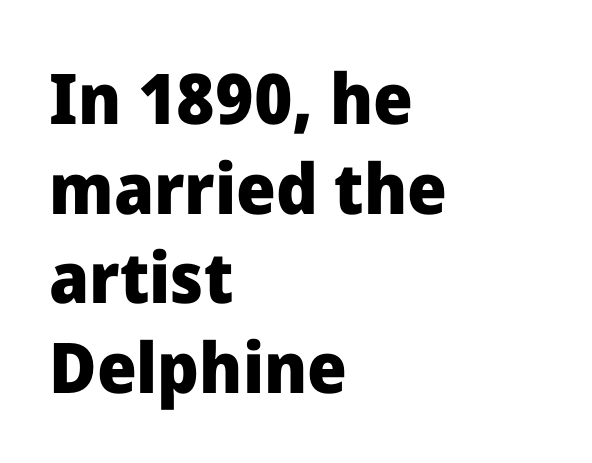
Q: Is the text bold? A: Yes.
Q: Is the text italic (slanted)? A: No, it is upright.
Q: Is the typeface a serif or a sans-serif typeface? A: Sans-serif.
Q: Is the text underlined? A: No.
Q: How is the paragraph aligned? A: Left-aligned.
Q: Is the spacing between letters normal or unusually wide? A: Normal.
Q: Is the spacing between lines tight, normal or loose? A: Normal.
Q: Width (condensed, normal, or wide)? A: Normal.
Q: Stroke contrast? A: Low.
Q: x-height? A: Medium.
Q: Monospaced? A: No.
